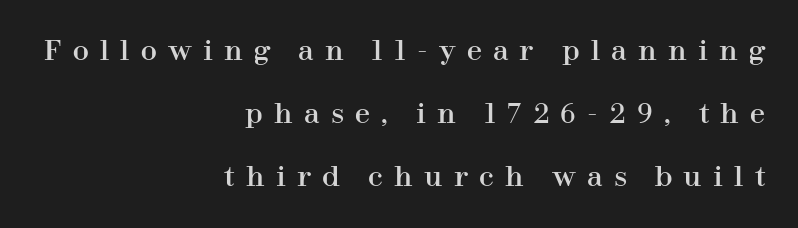
Q: Is the text italic (slanted)? A: No, it is upright.
Q: Is the text underlined? A: No.
Q: How is the paragraph aligned? A: Right-aligned.
Q: Is the spacing between letters normal or unusually wide? A: Unusually wide.
Q: Is the spacing between lines tight, normal or loose? A: Loose.
